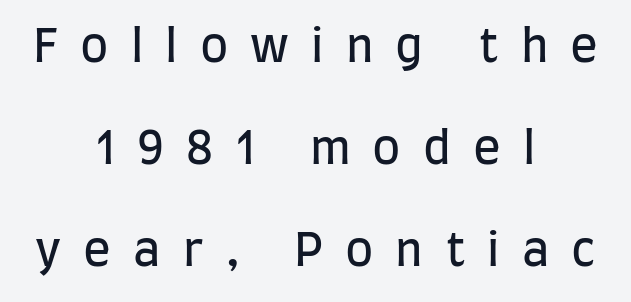
Q: Is the text bold? A: No.
Q: Is the text italic (slanted)? A: No, it is upright.
Q: Is the typeface a serif or a sans-serif typeface? A: Sans-serif.
Q: Is the text underlined? A: No.
Q: How is the paragraph aligned? A: Centered.
Q: Is the spacing between letters normal or unusually wide? A: Unusually wide.
Q: Is the spacing between lines tight, normal or loose? A: Loose.
Q: Width (condensed, normal, or wide)? A: Condensed.
Q: Stroke contrast? A: Low.
Q: x-height? A: Large.
Q: Monospaced? A: No.
